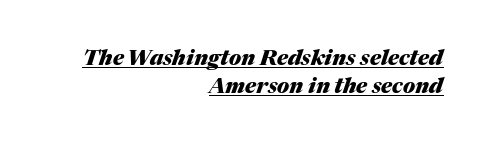
Between one letter and the next there's only the usual sliver of space. Rendered with sloped, italic letterforms. Short and long lines alike share a common ending point at right. This sample keeps an unexceptional amount of space between lines. Underline: present. Strokes here are thick enough to call this a true bold.
